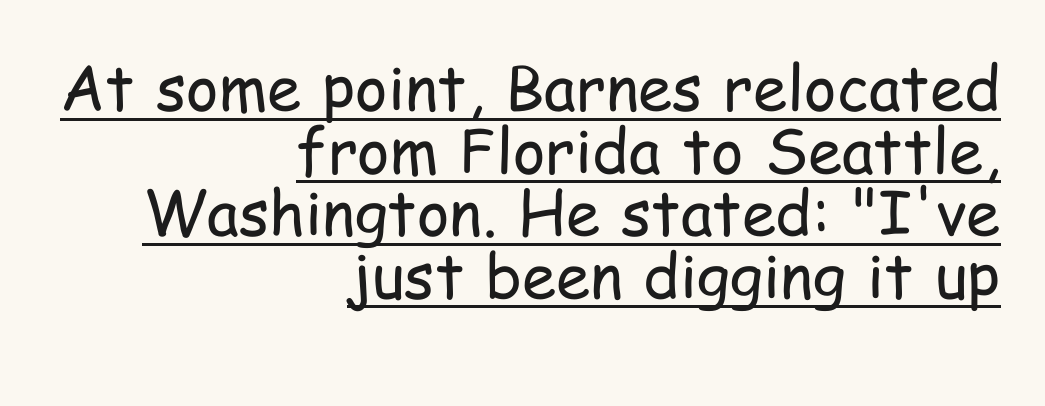
Q: Is the text bold? A: No.
Q: Is the text italic (slanted)? A: No, it is upright.
Q: Is the typeface a serif or a sans-serif typeface? A: Sans-serif.
Q: Is the text underlined? A: Yes.
Q: How is the paragraph aligned? A: Right-aligned.
Q: Is the spacing between letters normal or unusually wide? A: Normal.
Q: Is the spacing between lines tight, normal or loose? A: Tight.
Q: Width (condensed, normal, or wide)? A: Condensed.
Q: Stroke contrast? A: Low.
Q: x-height? A: Medium.
Q: Monospaced? A: No.
